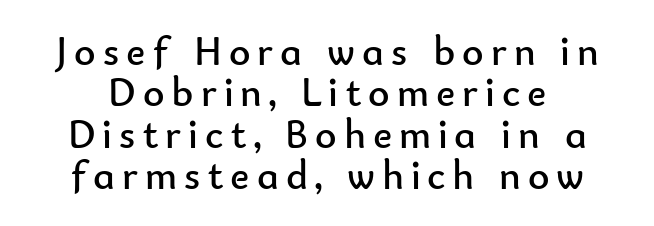
Proportional: the letters do not fall into vertical columns. Ascenders rise straight up at ninety degrees. The passage shown stacks its lines with hardly any gap. Descender tails drop into unmarked territory. If you folded the block vertically in half, each line would mirror itself in length. Is the type heavy? It reads as light-to-regular instead.
